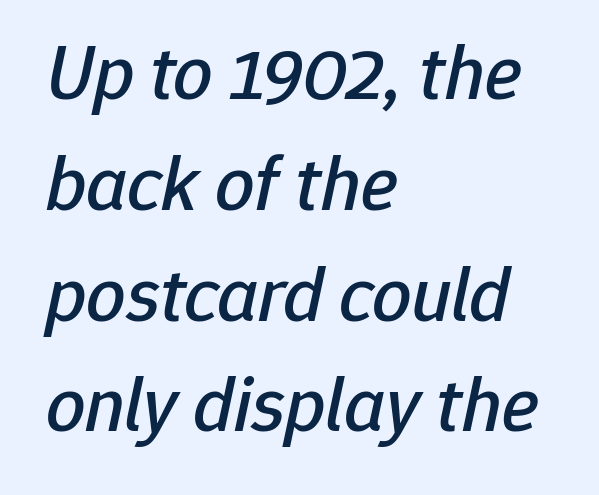
Q: Is the text italic (slanted)? A: Yes, it leans right by about 12 degrees.
Q: Is the text underlined? A: No.
Q: How is the paragraph aligned? A: Left-aligned.
Q: Is the spacing between letters normal or unusually wide? A: Normal.
Q: Is the spacing between lines tight, normal or loose? A: Normal.
Q: Width (condensed, normal, or wide)? A: Normal.
Q: Stroke contrast? A: Low.
Q: x-height? A: Medium.
Q: Monospaced? A: No.
